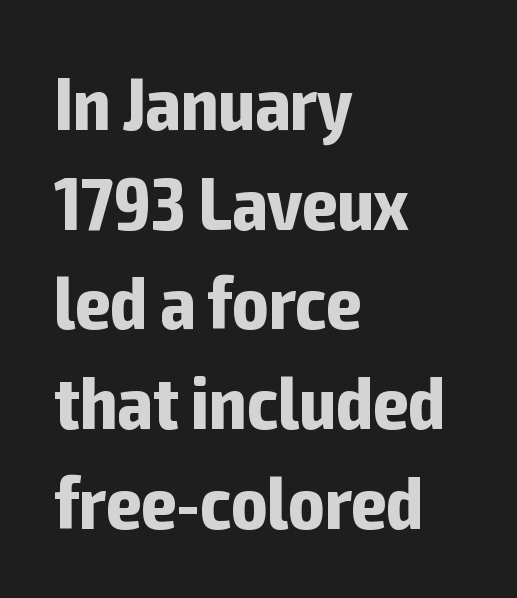
The image shows 75 px bold, condensed sans-serif type, upright; set left-aligned, normal line spacing (1.33x), normal letter spacing, not underlined; low stroke contrast and a medium x-height.
